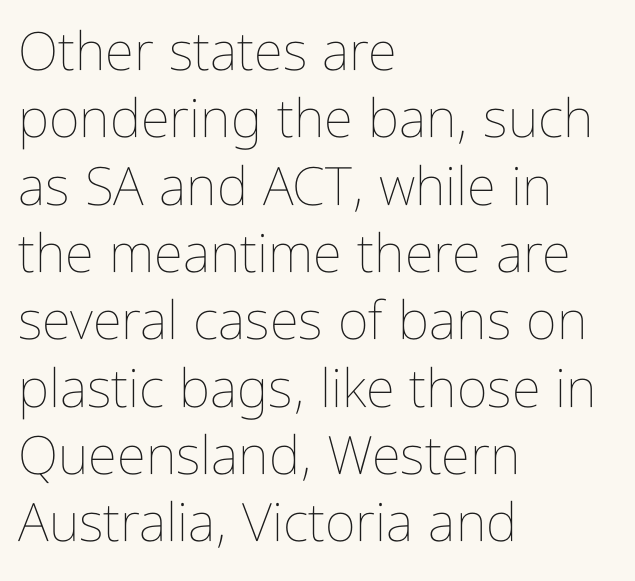
The image shows 53 px thin, condensed type, upright; set left-aligned, normal line spacing (1.27x), normal letter spacing, not underlined; low stroke contrast and a medium x-height.
